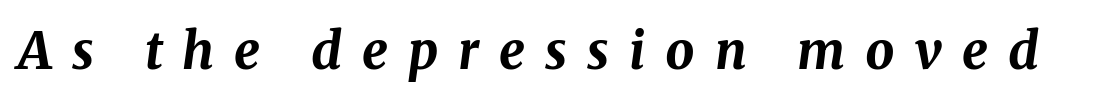
The image shows 51 px bold type, italic (leaning right); set unusually wide letter spacing (+0.39 em), not underlined; medium stroke contrast and a medium x-height.
